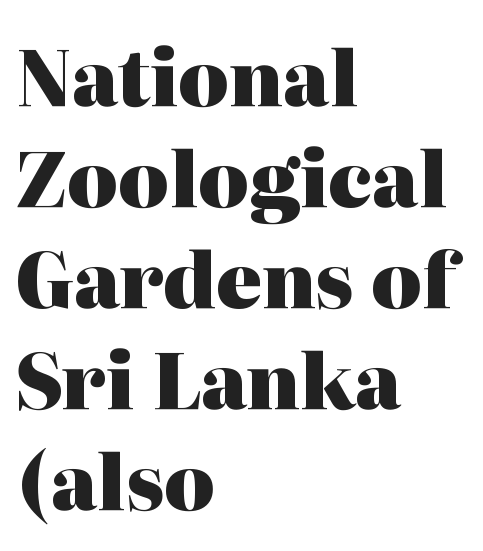
{"serif": "yes", "italic": "no", "bold": "yes", "weight": "heavy", "width": "normal", "stroke_contrast": "high", "x_height": "medium", "monospaced": "no", "underline": "no", "align": "left", "line_spacing": "normal", "line_spacing_ratio": 1.33, "letter_spacing": "normal", "letter_spacing_em": 0.0, "glyph_px": 76}
